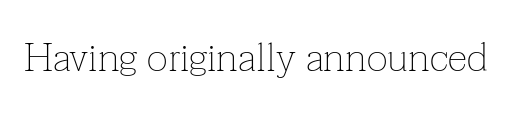
Posture: upright roman. The strokes carry an ordinary text weight at most. Each letter keeps its own natural width here, so spacing adapts to shape. This rendering features lettering with no underline. The passage shown has conventional tracking throughout. A serif font was chosen for this passage.
